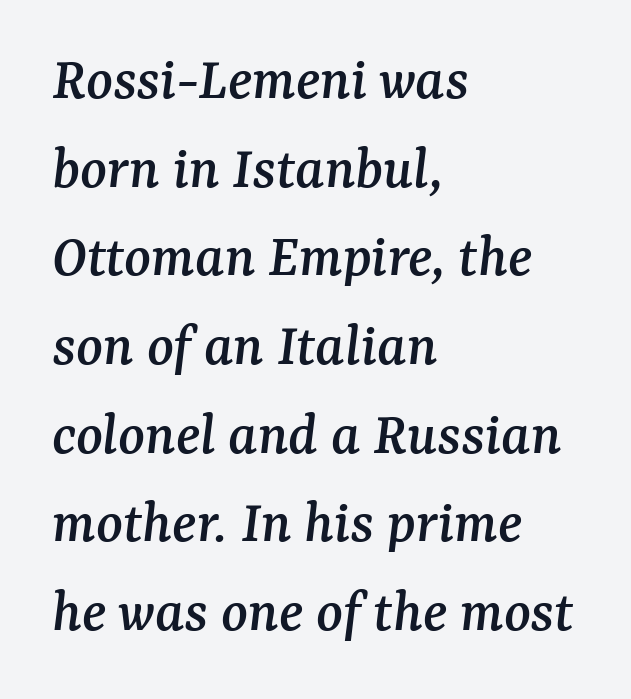
{"serif": "yes", "italic": "yes", "lean": "right", "slant_degrees": 7, "width": "normal", "stroke_contrast": "medium", "x_height": "medium", "monospaced": "no", "underline": "no", "align": "left", "line_spacing": "normal", "line_spacing_ratio": 1.43, "letter_spacing": "normal", "letter_spacing_em": 0.0, "glyph_px": 62}
